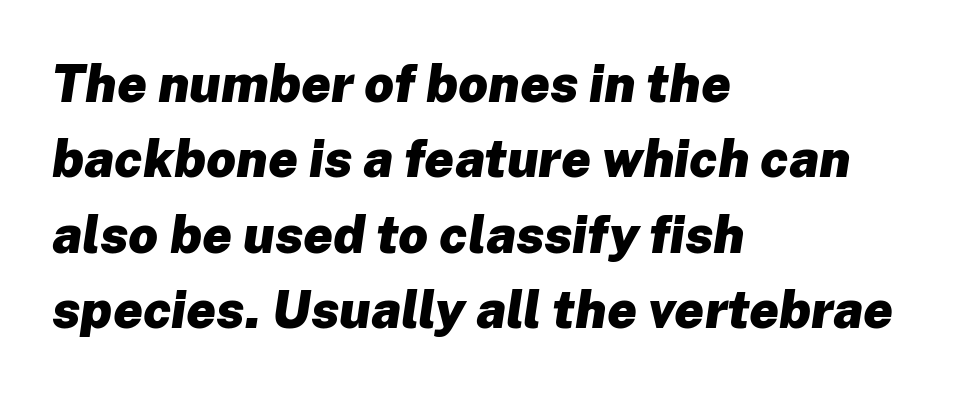
Q: Is the text bold? A: Yes.
Q: Is the text italic (slanted)? A: Yes, it leans right by about 8 degrees.
Q: Is the text underlined? A: No.
Q: How is the paragraph aligned? A: Left-aligned.
Q: Is the spacing between letters normal or unusually wide? A: Normal.
Q: Is the spacing between lines tight, normal or loose? A: Normal.
Q: Width (condensed, normal, or wide)? A: Normal.
Q: Stroke contrast? A: Low.
Q: x-height? A: Medium.
Q: Monospaced? A: No.
